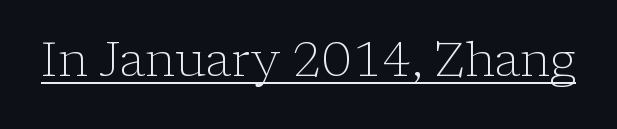
{"serif": "yes", "italic": "no", "bold": "no", "weight": "light", "width": "normal", "stroke_contrast": "low", "x_height": "medium", "monospaced": "no", "underline": "yes", "letter_spacing": "normal", "letter_spacing_em": 0.0, "glyph_px": 48}
